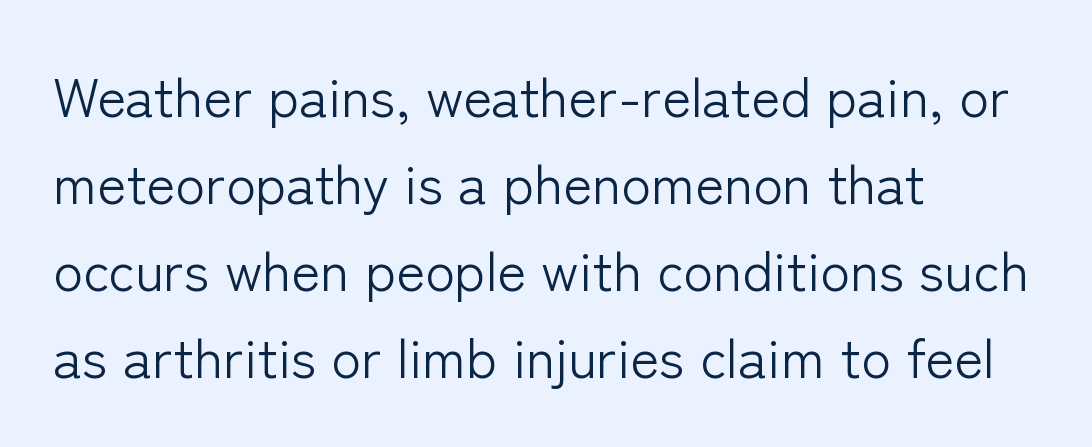
{"serif": "no", "italic": "no", "bold": "no", "weight": "light", "width": "normal", "stroke_contrast": "low", "x_height": "medium", "monospaced": "no", "underline": "no", "align": "left", "line_spacing": "normal", "line_spacing_ratio": 1.58, "letter_spacing": "normal", "letter_spacing_em": 0.0, "glyph_px": 55}
